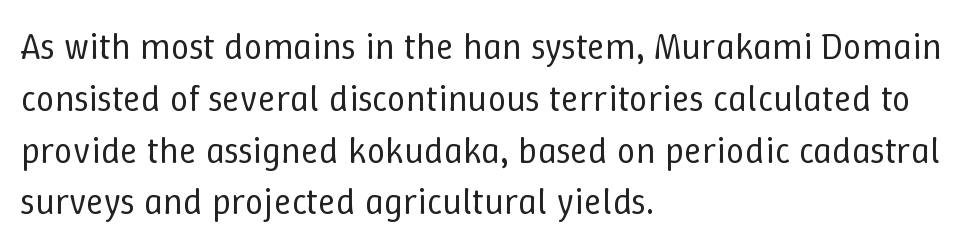
Q: Is the text bold? A: No.
Q: Is the text italic (slanted)? A: No, it is upright.
Q: Is the text underlined? A: No.
Q: How is the paragraph aligned? A: Left-aligned.
Q: Is the spacing between letters normal or unusually wide? A: Normal.
Q: Is the spacing between lines tight, normal or loose? A: Normal.
Q: Width (condensed, normal, or wide)? A: Normal.
Q: Stroke contrast? A: Low.
Q: x-height? A: Medium.
Q: Monospaced? A: No.
